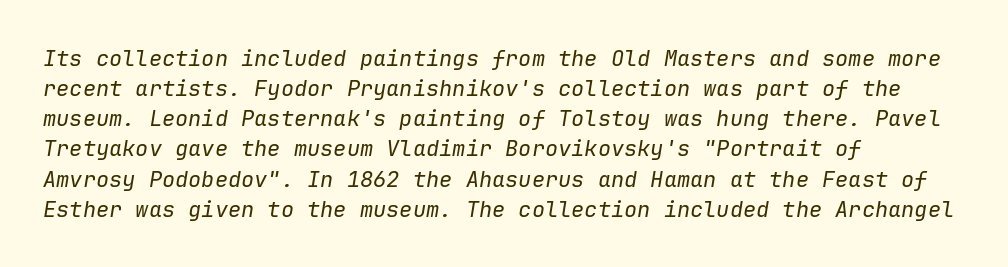
{"italic": "yes", "lean": "right", "slant_degrees": 9, "bold": "no", "underline": "no", "align": "left", "line_spacing": "normal", "line_spacing_ratio": 1.37, "letter_spacing": "normal", "letter_spacing_em": 0.0, "glyph_px": 22}
